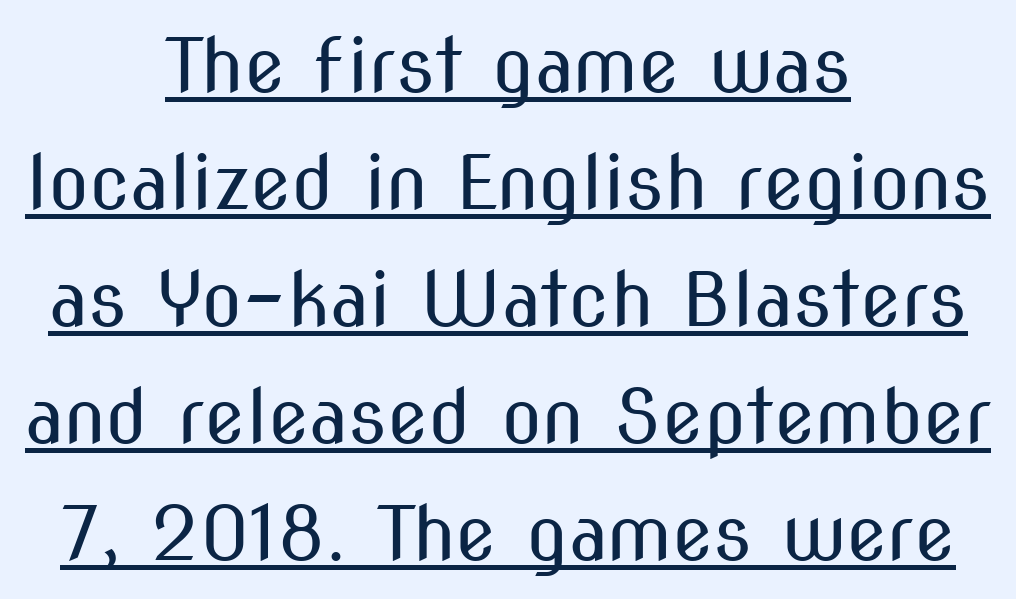
Q: Is the text bold? A: No.
Q: Is the text italic (slanted)? A: No, it is upright.
Q: Is the typeface a serif or a sans-serif typeface? A: Sans-serif.
Q: Is the text underlined? A: Yes.
Q: How is the paragraph aligned? A: Centered.
Q: Is the spacing between letters normal or unusually wide? A: Normal.
Q: Is the spacing between lines tight, normal or loose? A: Normal.
Q: Width (condensed, normal, or wide)? A: Condensed.
Q: Stroke contrast? A: Medium.
Q: x-height? A: Medium.
Q: Monospaced? A: No.
